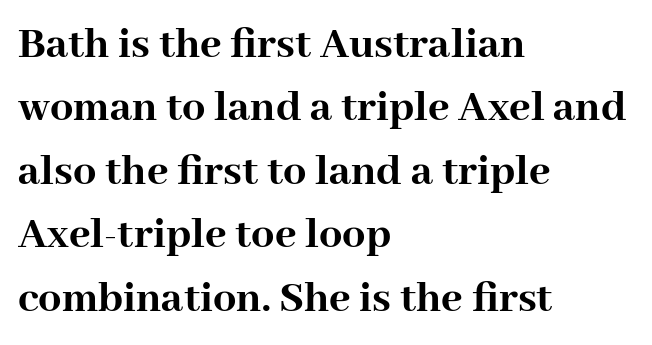
Q: Is the text bold? A: Yes.
Q: Is the text italic (slanted)? A: No, it is upright.
Q: Is the typeface a serif or a sans-serif typeface? A: Serif.
Q: Is the text underlined? A: No.
Q: How is the paragraph aligned? A: Left-aligned.
Q: Is the spacing between letters normal or unusually wide? A: Normal.
Q: Is the spacing between lines tight, normal or loose? A: Normal.
Q: Width (condensed, normal, or wide)? A: Normal.
Q: Stroke contrast? A: High.
Q: x-height? A: Medium.
Q: Monospaced? A: No.
